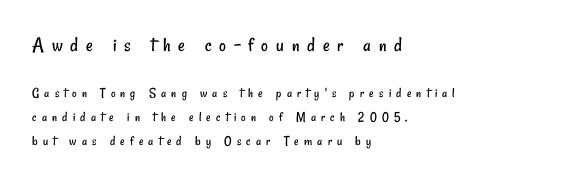
Q: Is the text bold? A: No.
Q: Is the text underlined? A: No.
Q: How is the paragraph aligned? A: Left-aligned.
Q: Is the spacing between letters normal or unusually wide? A: Unusually wide.
Q: Is the spacing between lines tight, normal or loose? A: Normal.
Q: Which block of text is set in a larger size, the first (top) or the second (bottom)? A: The first (top) one.
